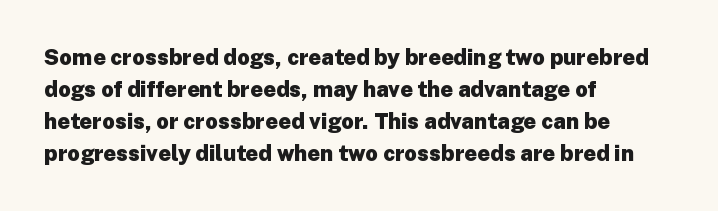
These lines were composed using upright roman letters. Bare-footed words on every line. The vertical gap from one line to the next is medium. Leftover space on each line is placed entirely after the last word. The line texture is even and compact thanks to regular tracking.
